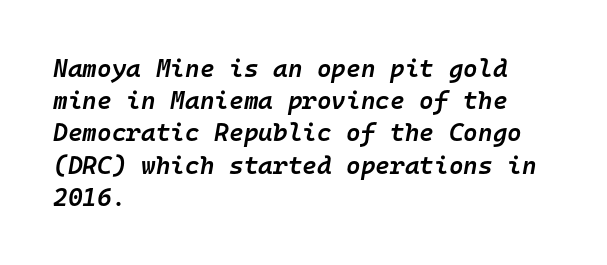
{"italic": "yes", "lean": "right", "slant_degrees": 10, "bold": "semi", "underline": "no", "align": "left", "line_spacing": "normal", "line_spacing_ratio": 1.29, "letter_spacing": "normal", "letter_spacing_em": 0.0, "glyph_px": 25}
